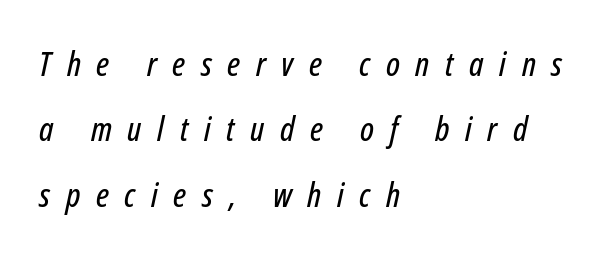
{"italic": "yes", "lean": "right", "slant_degrees": 12, "width": "condensed", "stroke_contrast": "low", "x_height": "medium", "monospaced": "no", "underline": "no", "align": "left", "line_spacing": "loose", "line_spacing_ratio": 1.92, "letter_spacing": "wide", "letter_spacing_em": 0.46, "glyph_px": 34}
